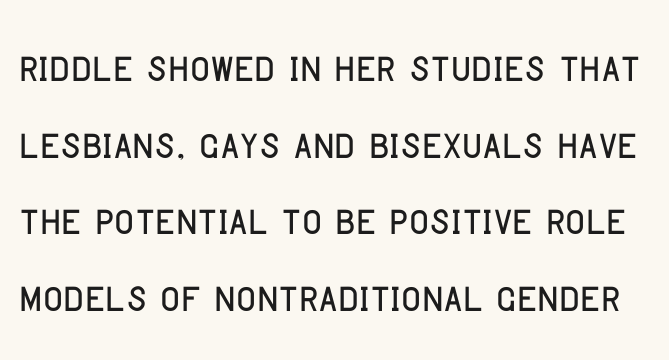
{"serif": "no", "italic": "no", "width": "condensed", "stroke_contrast": "low", "x_height": "large", "monospaced": "no", "underline": "no", "line_spacing": "normal", "line_spacing_ratio": 1.42, "letter_spacing": "normal", "letter_spacing_em": 0.0, "glyph_px": 54}
